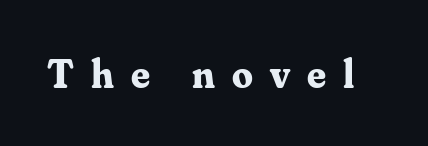
The image shows 41 px bold serif type, upright; set unusually wide letter spacing (+0.42 em), not underlined; medium stroke contrast and a small x-height.
